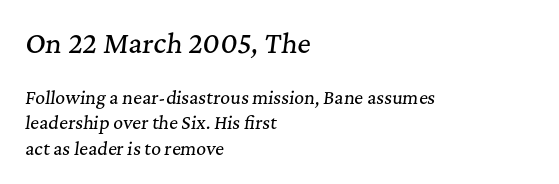
The image shows 26 px text type, italic (leaning right); set left-aligned, normal line spacing (1.5x), normal letter spacing, not underlined; the first (top) block is 1.53x larger.
